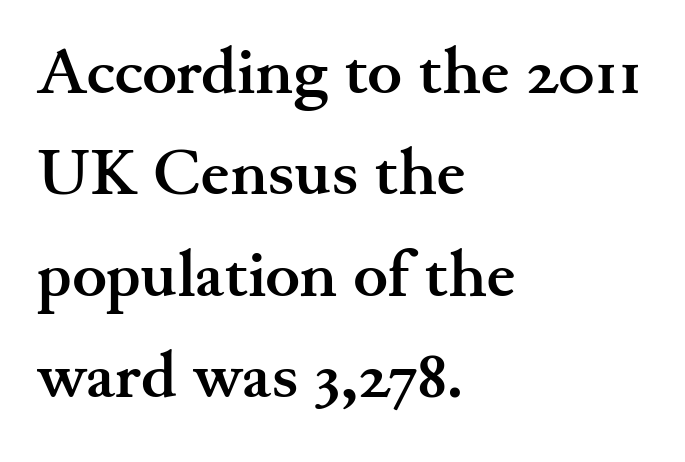
The type sits square on the baseline with zero lean. Spacing verdict: proportional, widths tailored to each character. Horizontally, the lines are justified to the leading edge only. Characters follow at the spacing the type designer built in. Vertical spacing — default.
